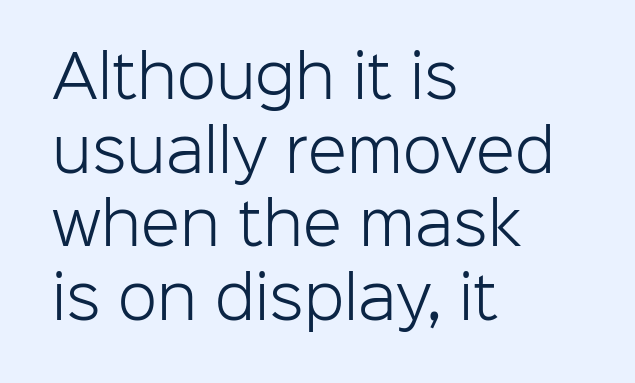
To sum up the face: it is a sans, with no serifs. Glance below the letters and you will spot only blank space. The typeface has the unassuming heft of standard copy or less. Note the varied advance widths — an 'i' is clearly narrower than an 'm'. The passage shown has conventional tracking throughout. One-word summary of the alignment: left.
